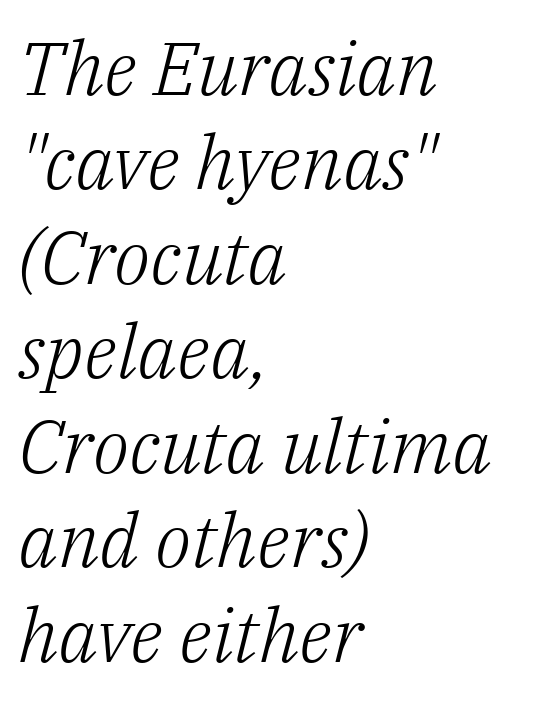
Which margin do the lines hug? The left one — the right edge is uneven. The space between consecutive lines is moderate. Check the space under the baseline: it is left empty. Spacing between characters is what you'd get straight out of the box. A typesetter would label this face a serif.
